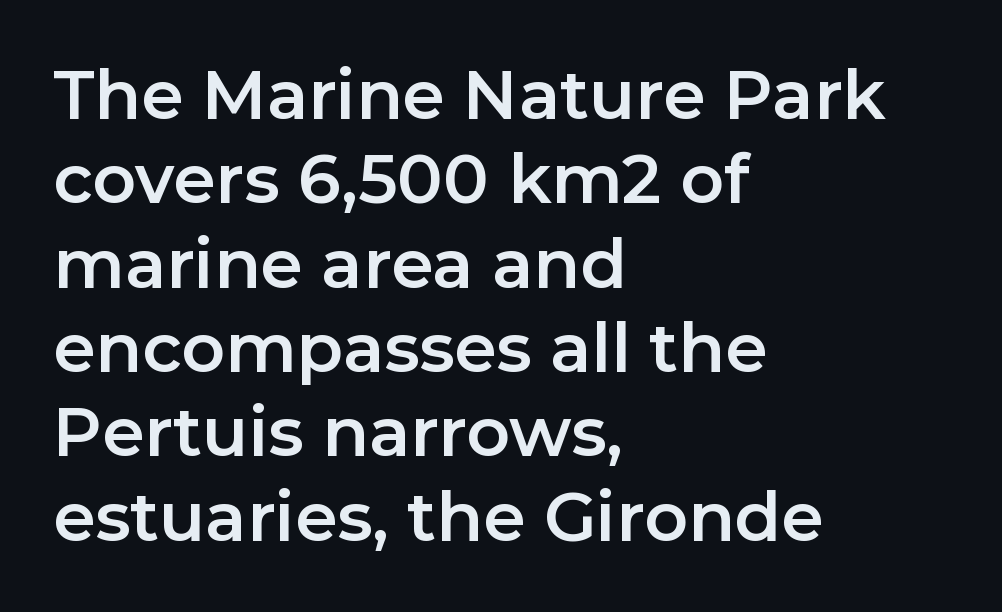
The image shows 68 px sans-serif type, upright; set left-aligned, line spacing 1.24x, normal letter spacing, not underlined; low stroke contrast and a medium x-height.
